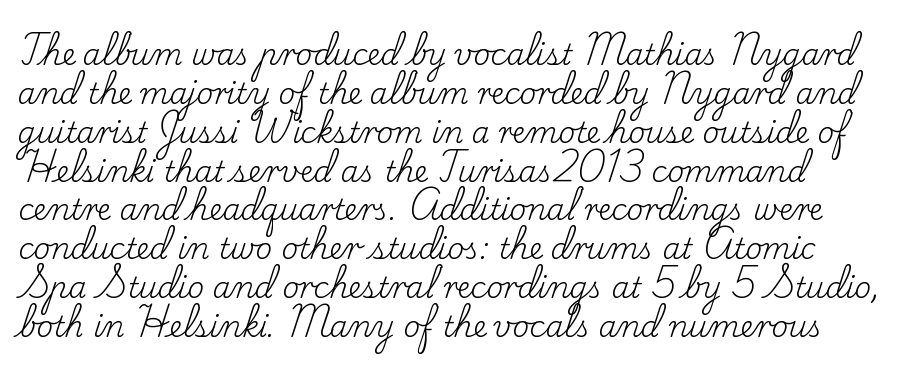
{"serif": "yes", "bold": "no", "weight": "regular", "width": "normal", "stroke_contrast": "low", "x_height": "small", "monospaced": "no", "underline": "no", "line_spacing": "normal", "line_spacing_ratio": 1.34, "letter_spacing": "normal", "letter_spacing_em": 0.0, "glyph_px": 29}
